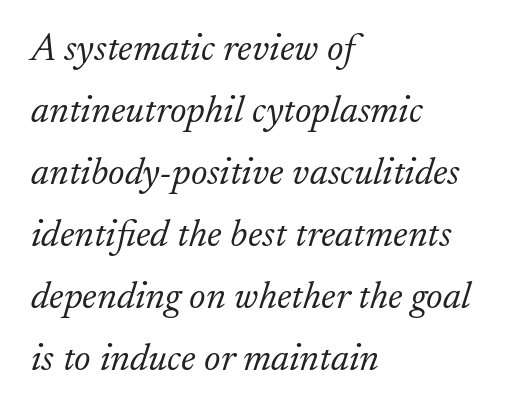
The image shows 39 px light serif type, italic (leaning right); set left-aligned, normal line spacing (1.59x), normal letter spacing, not underlined; low stroke contrast and a small x-height.
